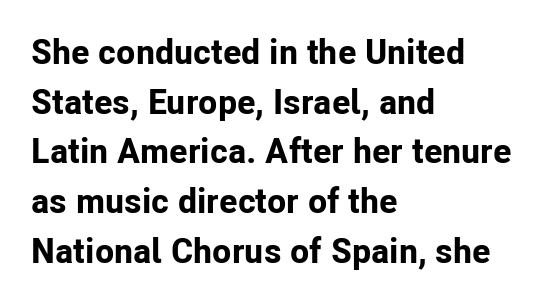
The image shows 35 px bold sans-serif type, upright; set left-aligned, normal line spacing (1.42x), normal letter spacing, not underlined; low stroke contrast and a medium x-height.
